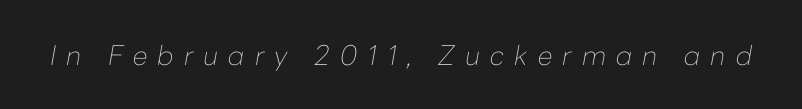
Any mark beneath the type? The region is blank. Vertical stems look standard width or narrower in stroke. The letters are spread apart with noticeably loose tracking. Slant detected: the letters are inclined.
